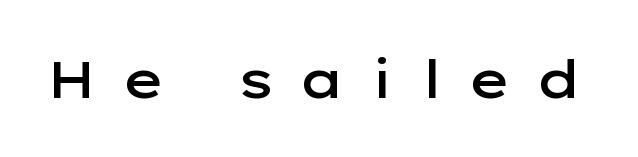
Q: Is the text bold? A: Semi-bold.
Q: Is the text italic (slanted)? A: No, it is upright.
Q: Is the typeface a serif or a sans-serif typeface? A: Sans-serif.
Q: Is the text underlined? A: No.
Q: Is the spacing between letters normal or unusually wide? A: Unusually wide.
Q: Width (condensed, normal, or wide)? A: Wide.
Q: Stroke contrast? A: Low.
Q: x-height? A: Medium.
Q: Monospaced? A: No.
